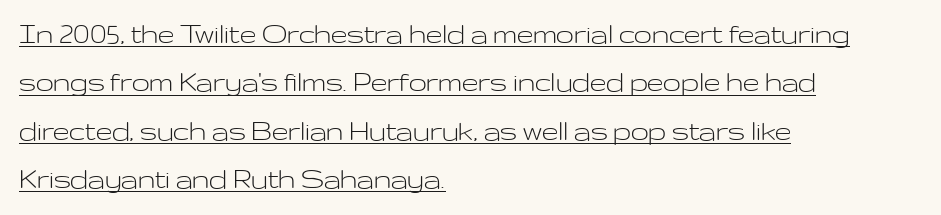
Notice how a bar underscores the lettering throughout. The letterforms sit at book weight or below. It's the straight-up-and-down kind of type. In terms of letterform style, serifs are entirely absent. This sample uses plain, unmodified letter spacing. Spacing verdict: proportional, widths tailored to each character.
